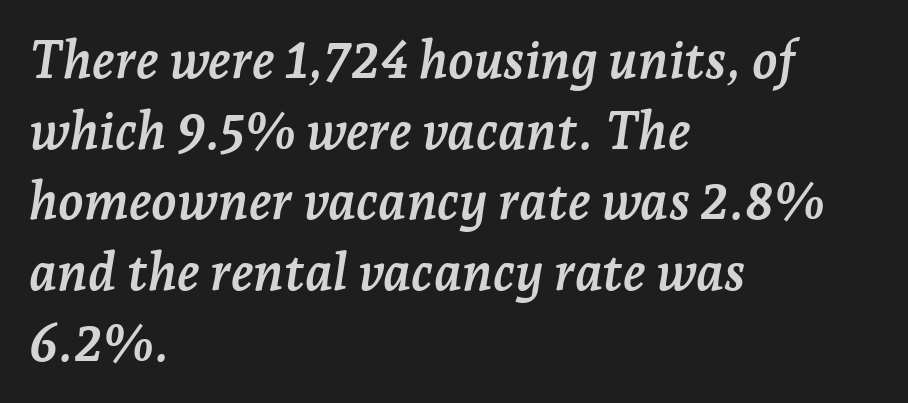
The image shows 52 px semibold serif type, italic (leaning right); set left-aligned, normal line spacing (1.36x), normal letter spacing, not underlined; low stroke contrast and a medium x-height.
